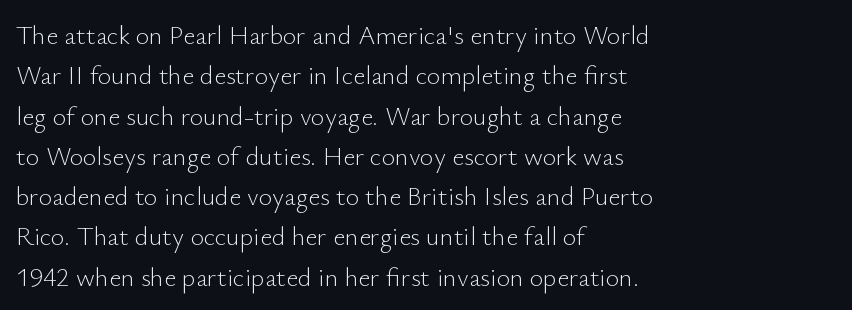
The image shows 26 px text type, upright; set left-aligned, normal line spacing (1.55x), normal letter spacing, not underlined.
